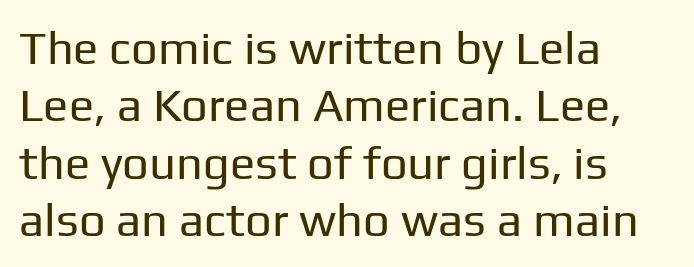
The image shows 47 px regular-weight sans-serif type, upright; set left-aligned, line spacing 1.22x, normal letter spacing, not underlined; low stroke contrast and a medium x-height.
